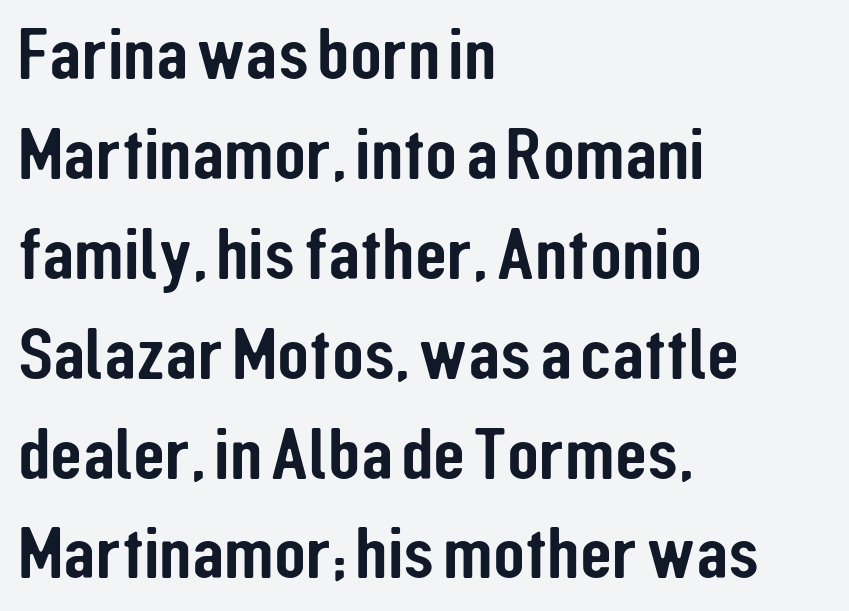
The image shows 74 px condensed sans-serif type, upright; set left-aligned, normal line spacing (1.35x), normal letter spacing, not underlined; low stroke contrast and a medium x-height.
